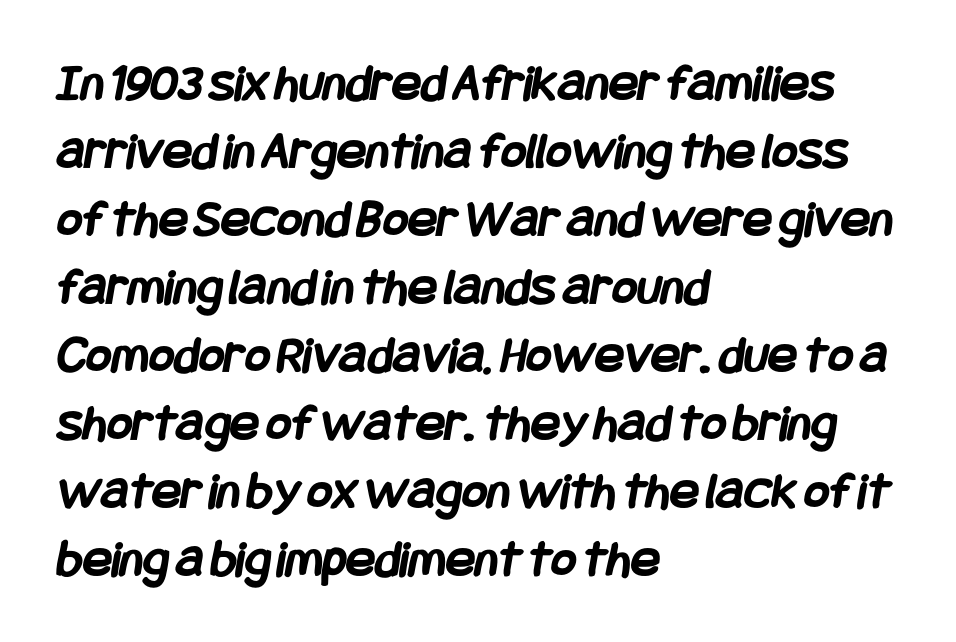
The image shows 54 px semibold, condensed sans-serif type; set left-aligned, normal line spacing (1.26x), normal letter spacing, not underlined; low stroke contrast and a large x-height.
